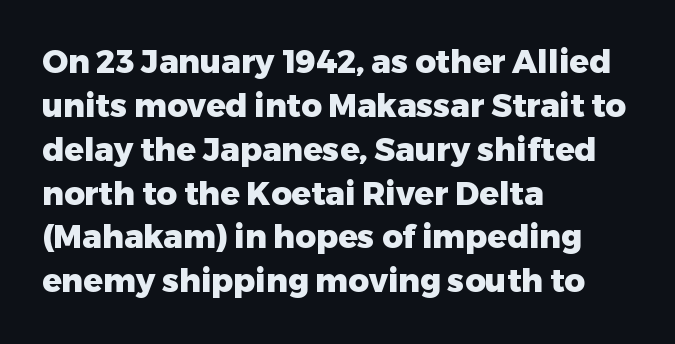
{"serif": "no", "italic": "no", "bold": "yes", "weight": "heavy", "width": "normal", "stroke_contrast": "low", "x_height": "medium", "monospaced": "no", "underline": "no", "align": "left", "line_spacing": "normal", "line_spacing_ratio": 1.37, "letter_spacing": "normal", "letter_spacing_em": 0.0, "glyph_px": 32}
